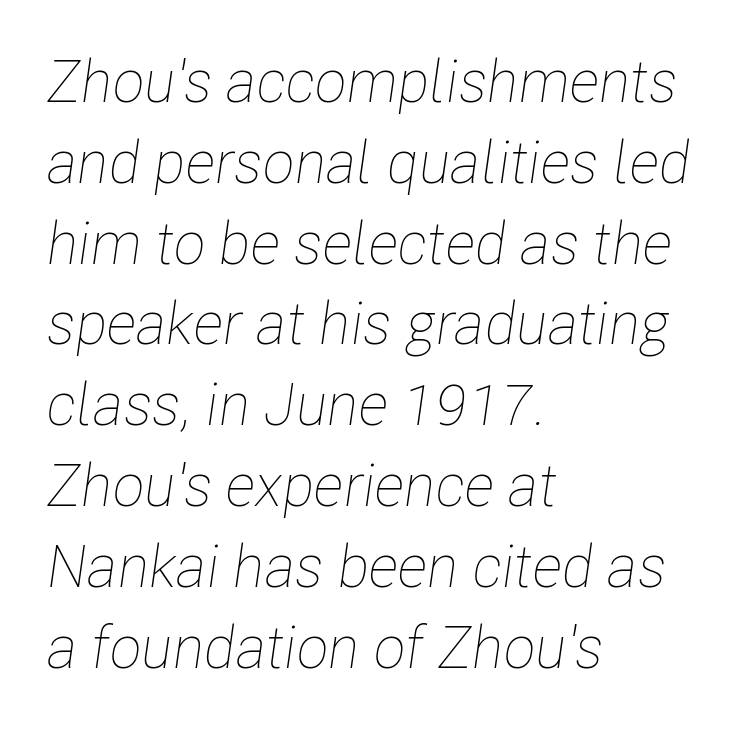
Posture: slanted. How would I describe the line gaps? Plain and ordinary. Bare-footed words on every line. How are the letters spaced? Ordinarily, with no added tracking. The letterforms sit at book weight or below.
